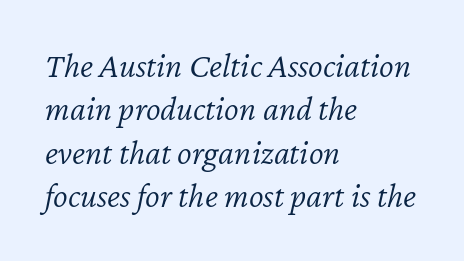
The font sits on the lighter half of the weight spectrum, regular included. Note the varied advance widths — an 'i' is clearly narrower than an 'm'. Between one letter and the next there's only the usual sliver of space. The paragraph has a hard left edge and a soft right edge.
